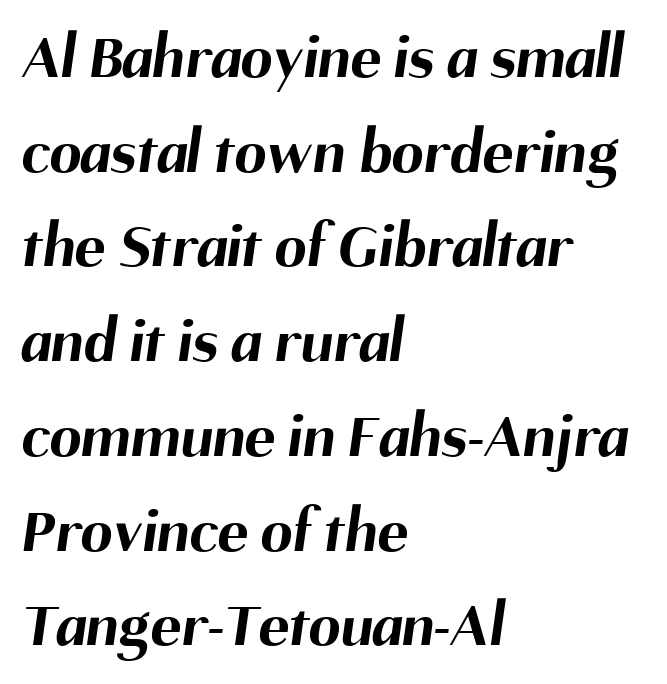
{"serif": "no", "bold": "yes", "weight": "bold", "width": "normal", "stroke_contrast": "medium", "x_height": "medium", "monospaced": "no", "underline": "no", "align": "left", "line_spacing": "normal", "line_spacing_ratio": 1.48, "letter_spacing": "normal", "letter_spacing_em": 0.0, "glyph_px": 64}
